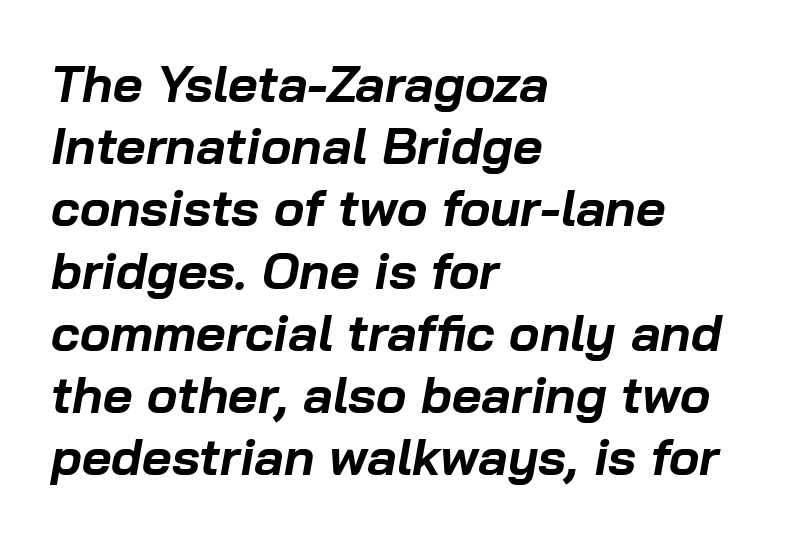
The letterforms sit shoulder to shoulder at normal distance. Bare-footed words on every line. If you drew a line through each stem, it would be angled. Note the varied advance widths — an 'i' is clearly narrower than an 'm'.
